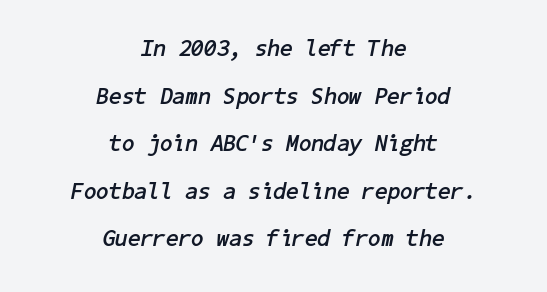
{"italic": "yes", "lean": "right", "slant_degrees": 11, "bold": "yes", "underline": "no", "align": "center", "line_spacing": "loose", "line_spacing_ratio": 2.07, "letter_spacing": "normal", "letter_spacing_em": 0.0, "glyph_px": 23}
